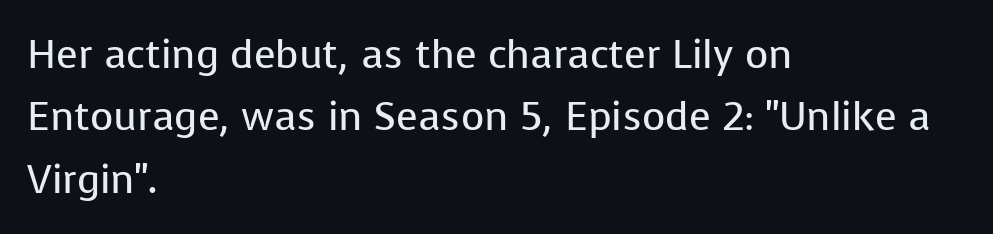
The letters advance in unequal steps, a hallmark of proportional type. A light-to-regular cut is what we see here. Alignment: flush left. Successive baselines arrive at the customary interval. The words here are not underlined. Every character sits straight up, as roman type does.
